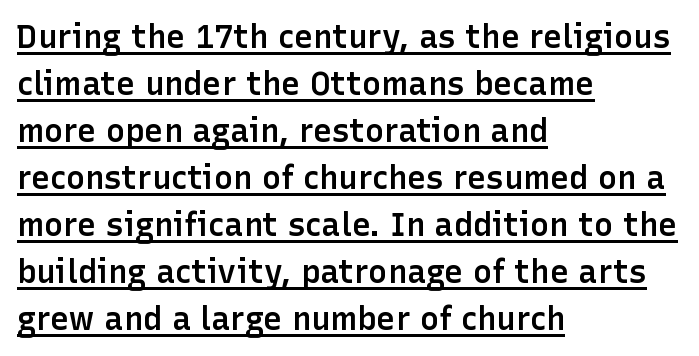
The rendering uses natural spacing where letterforms have individual widths. Baseline-to-baseline distance is the conventional proportion of letter height. Typeset ragged right — the left edge is the straight one. The designer went with a sans here, leaving each stem footless. Quick note: underline on. There is no visible air inserted between adjacent glyphs.
